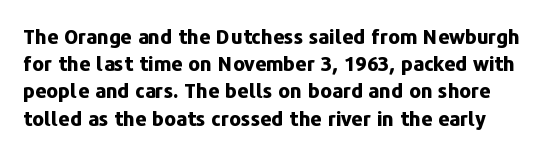
Typographic density is high because the face is bold. The string is rendered with underlining switched off. A normal amount of white space separates one row of letters from the next. The line texture is even and compact thanks to regular tracking. A roman cut, with each character standing at attention.
